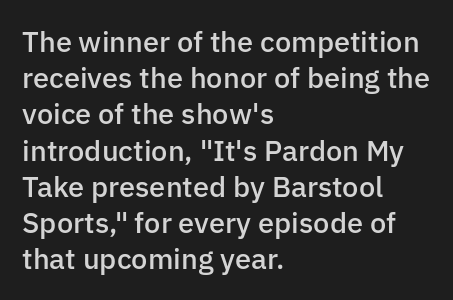
Is there much room between lines? A standard amount, neither cramped nor airy. Spacing verdict: proportional, widths tailored to each character. Type style note: lacks serifs. Letter spacing: default. The letters stand upright; this is a roman face. Typographic density is moderately raised because the face is semibold.
